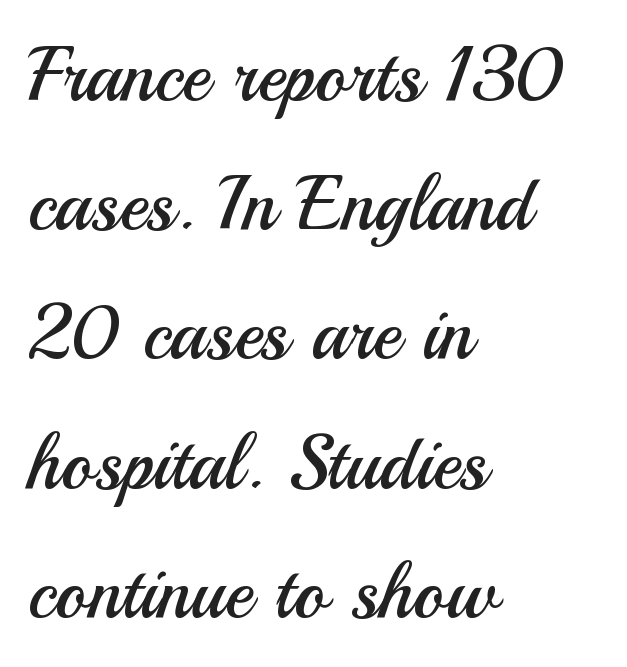
Teacher's note: observe the even left margin — that is flush-left alignment. Does the leading feel generous? No, just average. You could not count columns in this text — the font is proportionally spaced.
